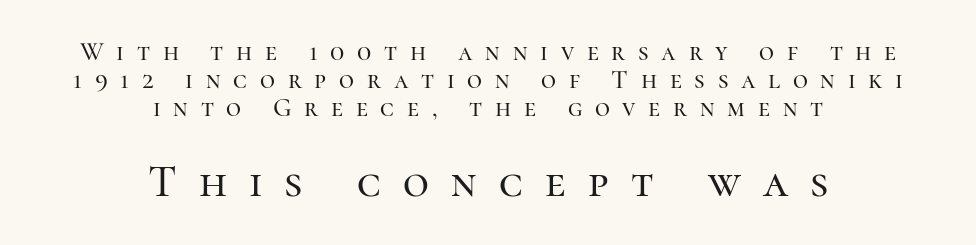
{"serif": "yes", "italic": "no", "width": "normal", "stroke_contrast": "high", "x_height": "medium", "monospaced": "no", "underline": "no", "align": "center", "line_spacing": "tight", "line_spacing_ratio": 1.07, "letter_spacing": "wide", "letter_spacing_em": 0.49, "larger_block": "second", "size_ratio": 1.73, "glyph_px": 45}
